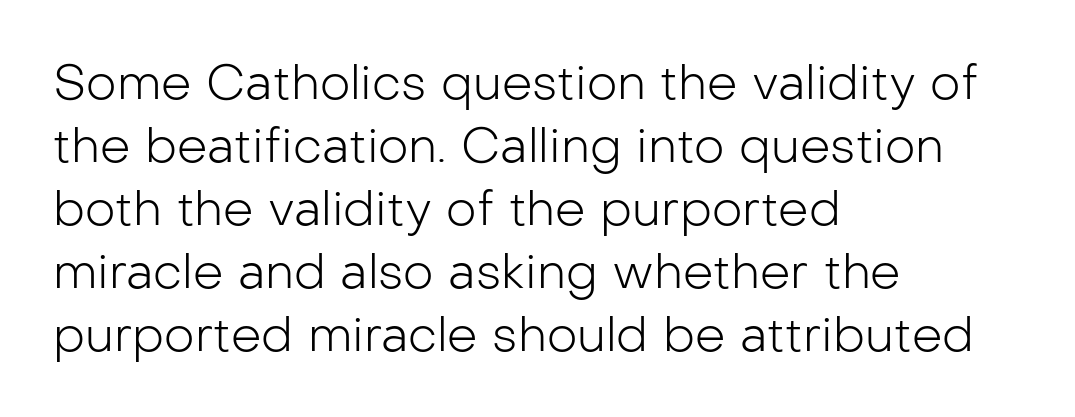
Does the copy run flush right? No — it runs flush left. Character widths vary here, with narrow letters taking less room than wide ones. A light-to-regular cut is what we see here. Honestly, the row spacing looks completely unremarkable. Is the letter spacing exaggerated? No — it looks like the ordinary default.
